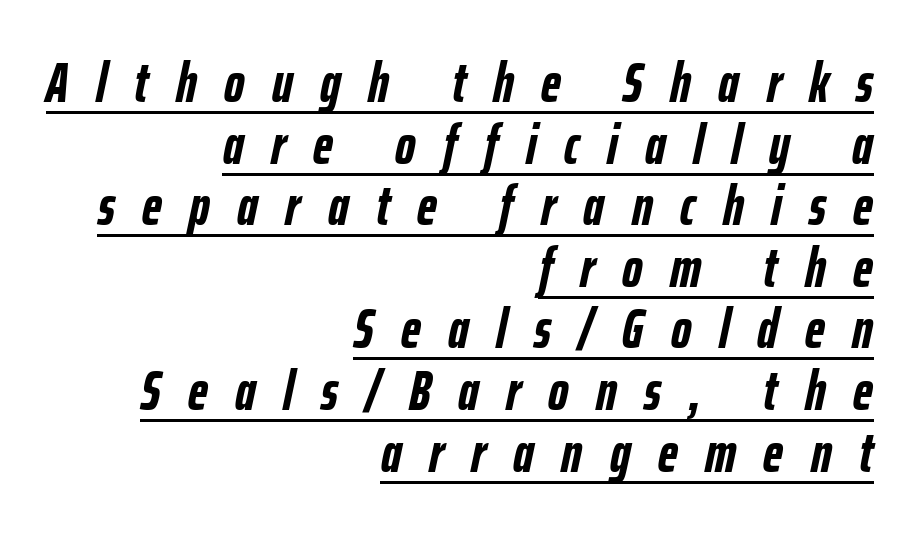
Quick note: underline on. You could not count columns in this text — the font is proportionally spaced. The face used here has the dense, thick strokes of a bold. The space between consecutive lines is stingy. There's an unmistakable incline to the writing here.
